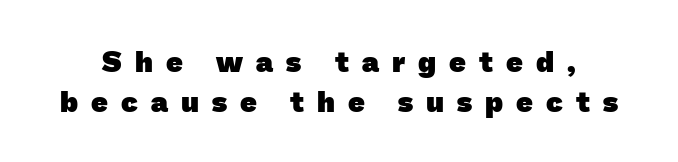
The image shows 29 px heavy sans-serif type; set normal line spacing (1.38x), unusually wide letter spacing (+0.45 em), not underlined; low stroke contrast and a medium x-height.
